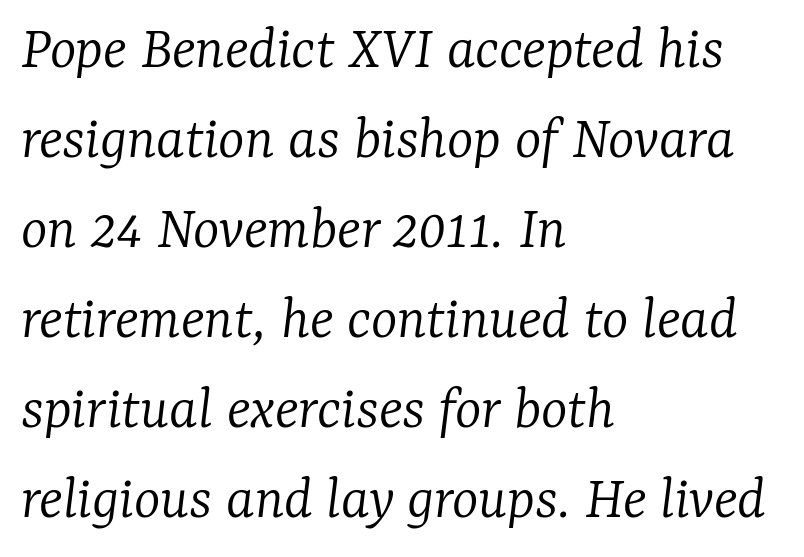
The image shows 63 px light serif type, italic (leaning right); set left-aligned, normal line spacing (1.43x), normal letter spacing, not underlined; low stroke contrast and a medium x-height.
